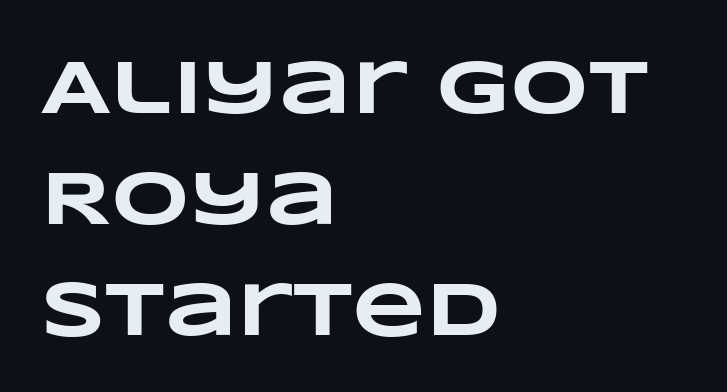
The image shows 76 px heavy, wide type; set left-aligned, normal line spacing (1.46x), normal letter spacing, not underlined; low stroke contrast and a large x-height.
